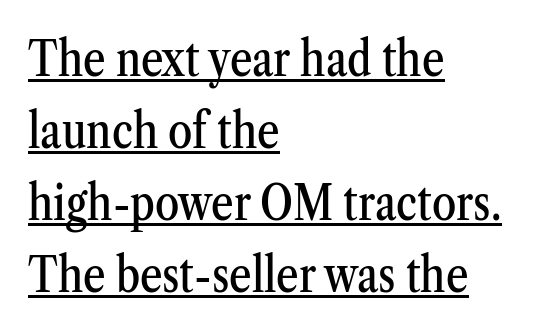
The image shows 49 px condensed serif type, upright; set left-aligned, normal line spacing (1.47x), normal letter spacing, underlined; medium stroke contrast and a medium x-height.
